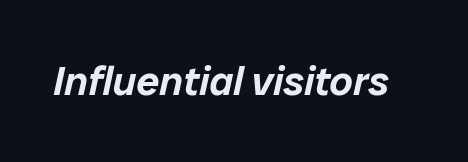
Q: Is the text italic (slanted)? A: Yes, it leans right by about 12 degrees.
Q: Is the text underlined? A: No.
Q: Is the spacing between letters normal or unusually wide? A: Normal.
Q: Width (condensed, normal, or wide)? A: Normal.
Q: Stroke contrast? A: Low.
Q: x-height? A: Medium.
Q: Monospaced? A: No.
